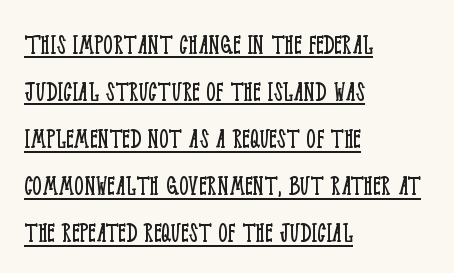
The image shows 30 px light, condensed serif type, upright; set left-aligned, normal line spacing (1.57x), normal letter spacing, underlined; low stroke contrast and a large x-height.
